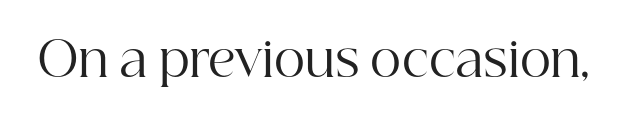
The image shows 48 px regular-weight serif type, upright; set normal letter spacing, not underlined; high stroke contrast and a medium x-height.
